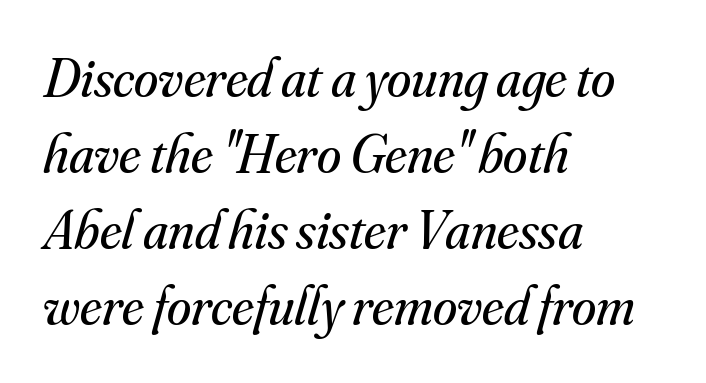
Q: Is the text bold? A: No.
Q: Is the text italic (slanted)? A: Yes, it leans right by about 16 degrees.
Q: Is the typeface a serif or a sans-serif typeface? A: Serif.
Q: Is the text underlined? A: No.
Q: How is the paragraph aligned? A: Left-aligned.
Q: Is the spacing between letters normal or unusually wide? A: Normal.
Q: Is the spacing between lines tight, normal or loose? A: Normal.
Q: Width (condensed, normal, or wide)? A: Normal.
Q: Stroke contrast? A: Medium.
Q: x-height? A: Small.
Q: Monospaced? A: No.
